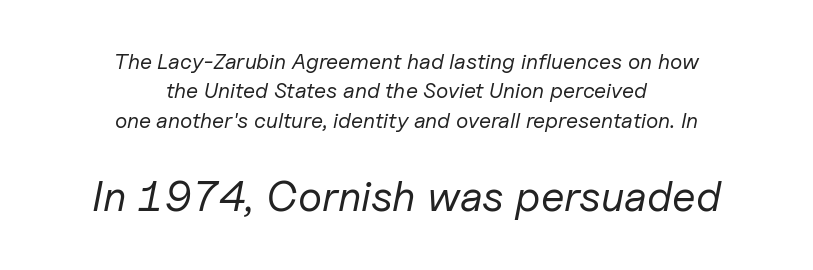
The image shows 43 px regular-weight type, italic (leaning right); set centered, normal line spacing (1.33x), normal letter spacing, not underlined; the second (bottom) block is 1.95x larger; low stroke contrast and a medium x-height.
